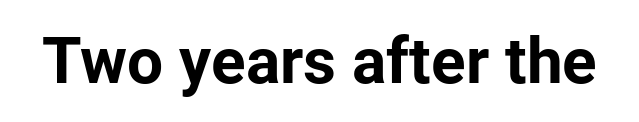
{"serif": "no", "italic": "no", "bold": "yes", "weight": "bold", "width": "normal", "stroke_contrast": "low", "x_height": "medium", "monospaced": "no", "underline": "no", "letter_spacing": "normal", "letter_spacing_em": 0.0, "glyph_px": 64}
